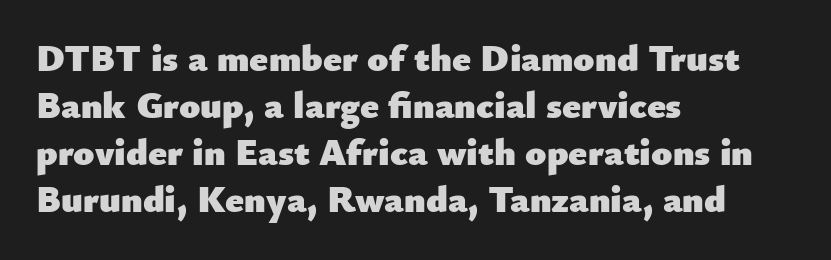
The image shows 38 px heavy sans-serif type, upright; set left-aligned, line spacing 1.24x, normal letter spacing, not underlined; low stroke contrast and a small x-height.
